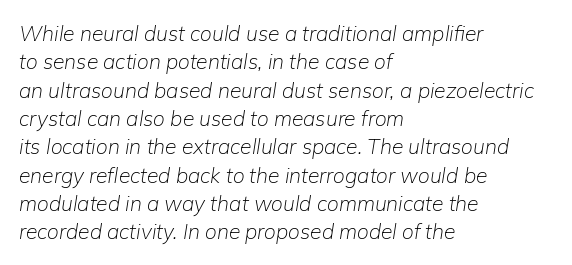
{"italic": "yes", "lean": "right", "slant_degrees": 9, "bold": "no", "underline": "no", "align": "left", "line_spacing": "normal", "line_spacing_ratio": 1.35, "letter_spacing": "normal", "letter_spacing_em": 0.0, "glyph_px": 21}
